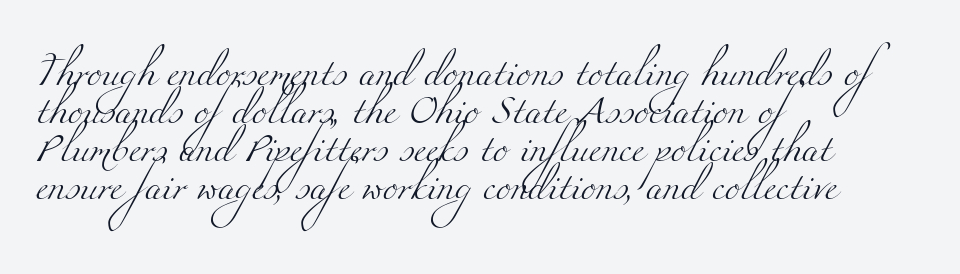
The image shows 28 px light, wide type; set left-aligned, normal line spacing (1.36x), normal letter spacing, not underlined; medium stroke contrast and a small x-height.
